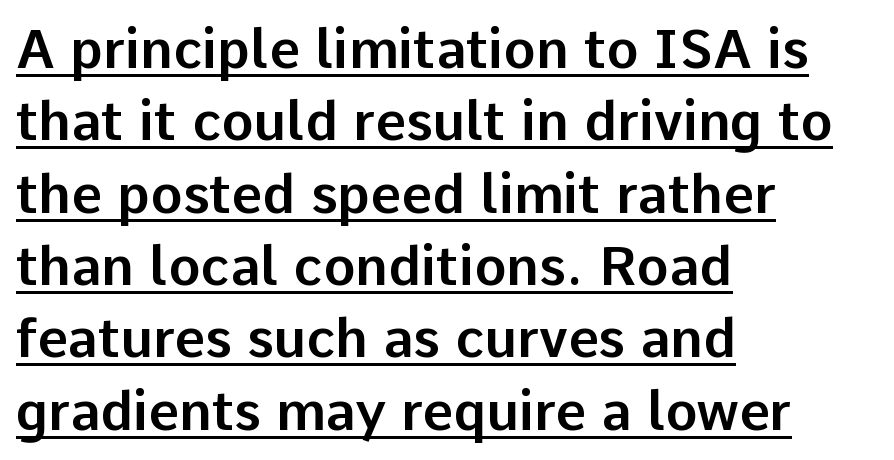
Q: Is the text italic (slanted)? A: No, it is upright.
Q: Is the typeface a serif or a sans-serif typeface? A: Sans-serif.
Q: Is the text underlined? A: Yes.
Q: How is the paragraph aligned? A: Left-aligned.
Q: Is the spacing between letters normal or unusually wide? A: Normal.
Q: Is the spacing between lines tight, normal or loose? A: Normal.
Q: Width (condensed, normal, or wide)? A: Normal.
Q: Stroke contrast? A: Low.
Q: x-height? A: Medium.
Q: Monospaced? A: No.
